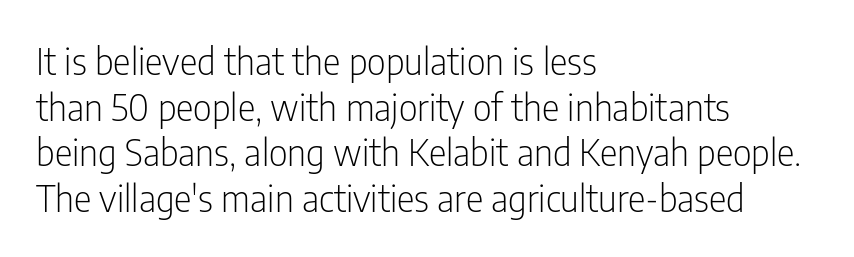
Tall strokes in this sample are plumb rather than angled. Plain, unruled lines of type. Characters follow at the spacing the type designer built in. This sample has the flowing, uneven cadence of proportional lettering. Note: no serifs on the glyphs. Is this a heavy cut? Hardly; it is regular or lighter.
